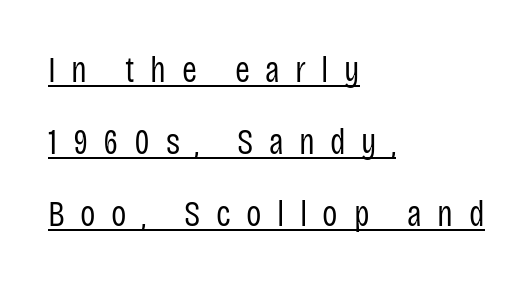
The tracking jumps out immediately: characters are airy and widely separated. Check where the strokes stop: nothing finishes them off — pure sans. Stems here are at most as thick as an everyday book face. The font's upright variant was chosen for this text. This sample has the flowing, uneven cadence of proportional lettering. A typographer would call this underscored text.
